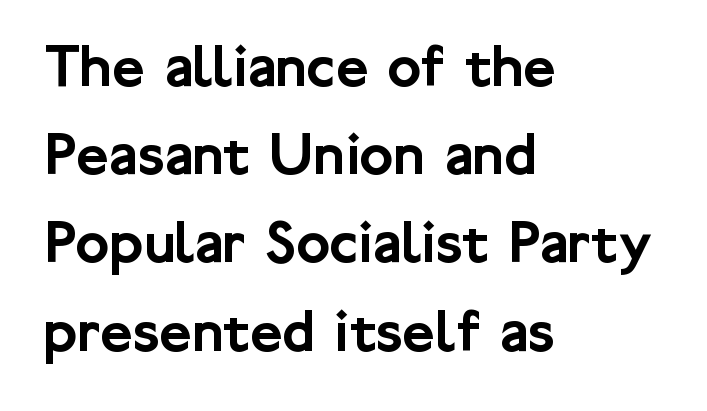
Q: Is the text italic (slanted)? A: No, it is upright.
Q: Is the typeface a serif or a sans-serif typeface? A: Sans-serif.
Q: Is the text underlined? A: No.
Q: How is the paragraph aligned? A: Left-aligned.
Q: Is the spacing between letters normal or unusually wide? A: Normal.
Q: Is the spacing between lines tight, normal or loose? A: Normal.
Q: Width (condensed, normal, or wide)? A: Normal.
Q: Stroke contrast? A: Low.
Q: x-height? A: Medium.
Q: Monospaced? A: No.
